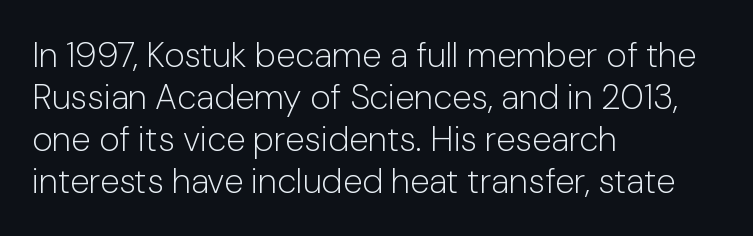
{"serif": "no", "italic": "no", "bold": "no", "weight": "light", "width": "normal", "stroke_contrast": "low", "x_height": "medium", "monospaced": "no", "underline": "no", "align": "left", "line_spacing_ratio": 1.2, "letter_spacing": "normal", "letter_spacing_em": 0.0, "glyph_px": 35}
